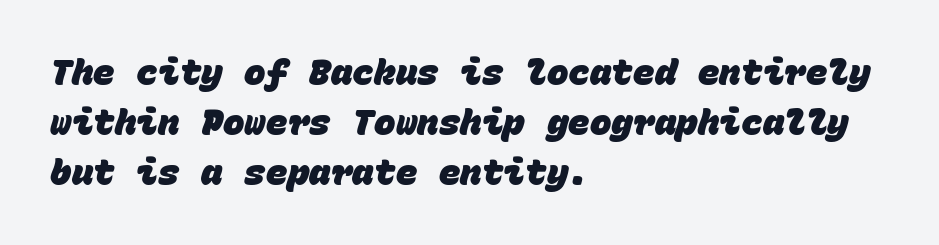
The image shows 36 px heavy sans-serif type, monospaced; set left-aligned, normal line spacing (1.39x), normal letter spacing, not underlined; low stroke contrast and a large x-height.
